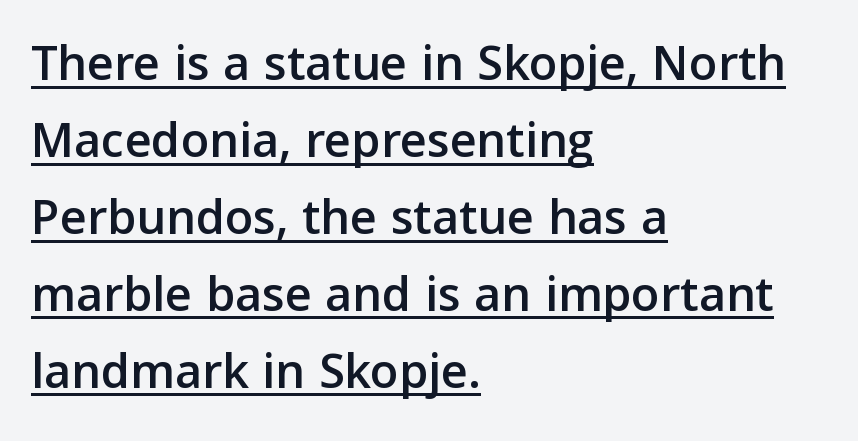
Q: Is the text italic (slanted)? A: No, it is upright.
Q: Is the typeface a serif or a sans-serif typeface? A: Sans-serif.
Q: Is the text underlined? A: Yes.
Q: How is the paragraph aligned? A: Left-aligned.
Q: Is the spacing between letters normal or unusually wide? A: Normal.
Q: Is the spacing between lines tight, normal or loose? A: Normal.
Q: Width (condensed, normal, or wide)? A: Normal.
Q: Stroke contrast? A: Low.
Q: x-height? A: Medium.
Q: Monospaced? A: No.
